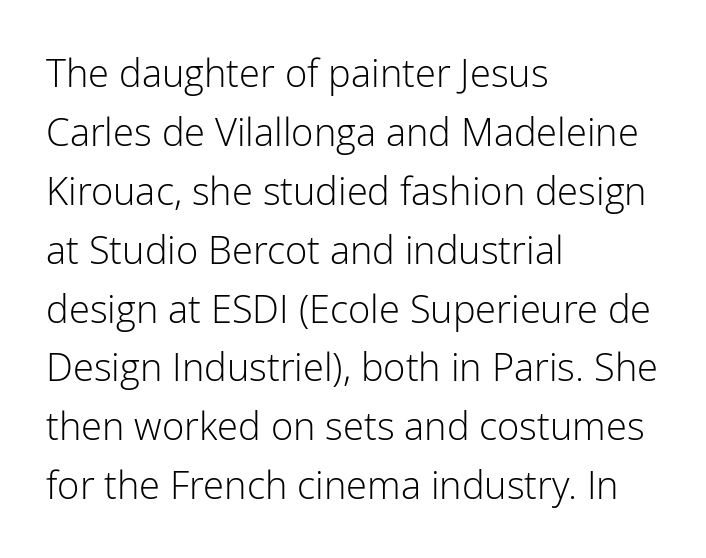
If you drew a ruler down the left edge, every line would touch it. The letters advance in unequal steps, a hallmark of proportional type. Observe the ordinary spacing: letters are neighbours, not strangers. In terms of posture, this sample is upright. Quick note: underline off.
